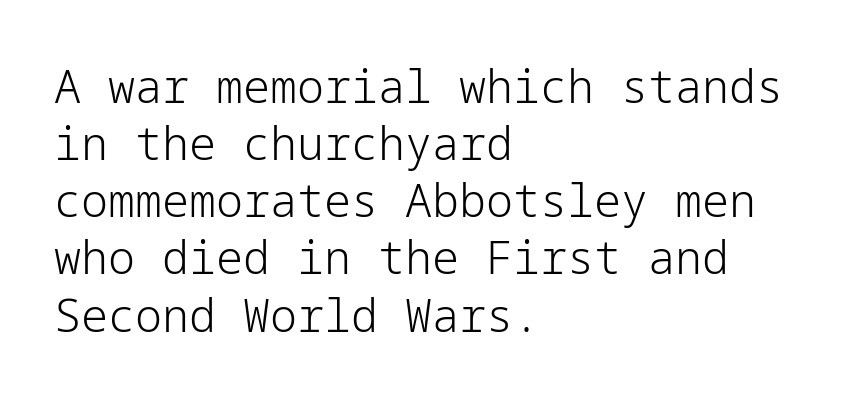
Q: Is the text bold? A: No.
Q: Is the text italic (slanted)? A: No, it is upright.
Q: Is the typeface a serif or a sans-serif typeface? A: Sans-serif.
Q: Is the text underlined? A: No.
Q: How is the paragraph aligned? A: Left-aligned.
Q: Is the spacing between letters normal or unusually wide? A: Normal.
Q: Is the spacing between lines tight, normal or loose? A: Normal.
Q: Width (condensed, normal, or wide)? A: Normal.
Q: Stroke contrast? A: Low.
Q: x-height? A: Medium.
